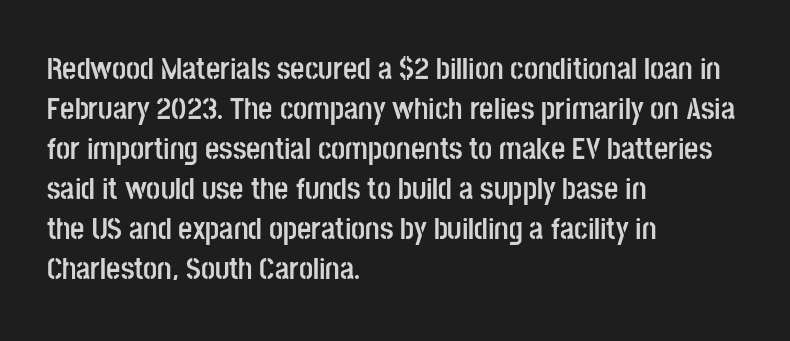
The type sits square on the baseline with zero lean. Honestly, the row spacing looks completely unremarkable. Does the copy run flush right? No — it runs flush left. Unmarked baselines from the first word to the last.
